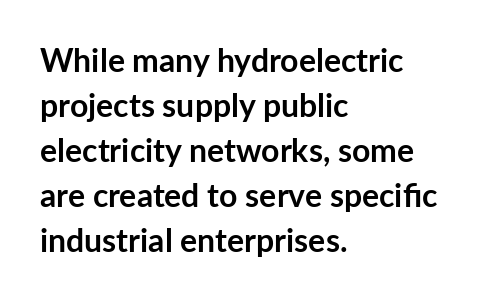
{"serif": "no", "italic": "no", "bold": "yes", "weight": "semibold", "width": "normal", "stroke_contrast": "low", "x_height": "medium", "monospaced": "no", "underline": "no", "align": "left", "line_spacing": "normal", "line_spacing_ratio": 1.41, "letter_spacing": "normal", "letter_spacing_em": 0.0, "glyph_px": 32}
